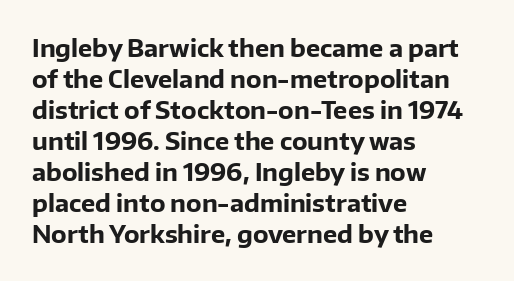
If you measured baseline to baseline, you'd find a middling distance. The specimen reads as upright at a glance. Glyph-to-glyph distance matches everyday printed text. Heavy, bold letterforms. Each row of text sits above clean, open space.
